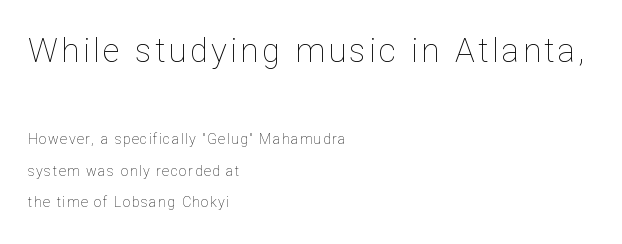
Q: Is the text bold? A: No.
Q: Is the text italic (slanted)? A: No, it is upright.
Q: Is the text underlined? A: No.
Q: How is the paragraph aligned? A: Left-aligned.
Q: Is the spacing between lines tight, normal or loose? A: Loose.
Q: Which block of text is set in a larger size, the first (top) or the second (bottom)? A: The first (top) one.
Q: Width (condensed, normal, or wide)? A: Normal.
Q: Stroke contrast? A: Low.
Q: x-height? A: Medium.
Q: Monospaced? A: No.
